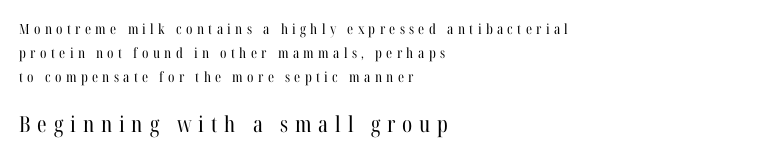
Q: Is the text bold? A: No.
Q: Is the text italic (slanted)? A: No, it is upright.
Q: Is the text underlined? A: No.
Q: How is the paragraph aligned? A: Left-aligned.
Q: Is the spacing between letters normal or unusually wide? A: Unusually wide.
Q: Is the spacing between lines tight, normal or loose? A: Normal.
Q: Which block of text is set in a larger size, the first (top) or the second (bottom)? A: The second (bottom) one.
